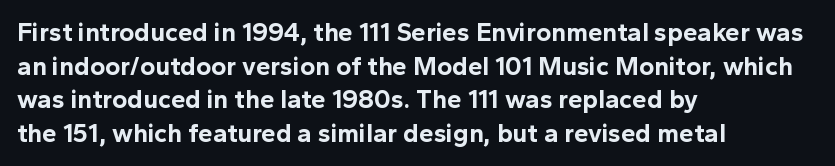
Regarding leading, the lines here are spaced in the standard way. Nothing unusual about the tracking: characters are spaced as the font intends. Clear beneath every line of the passage. The compositor pushed each line to the left boundary. Ascenders rise straight up at ninety degrees. The font is running at its bold setting.
